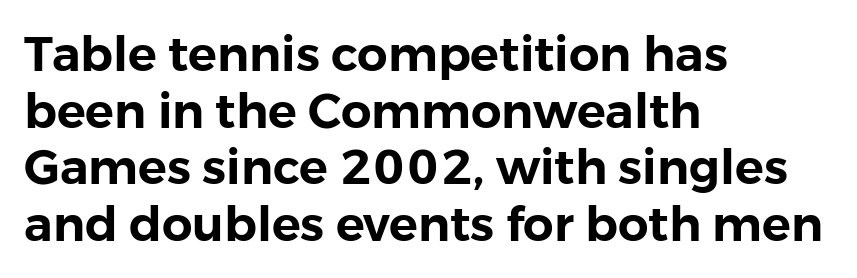
{"serif": "no", "italic": "no", "width": "normal", "stroke_contrast": "low", "x_height": "medium", "monospaced": "no", "underline": "no", "align": "left", "line_spacing_ratio": 1.18, "letter_spacing": "normal", "letter_spacing_em": 0.0, "glyph_px": 48}
